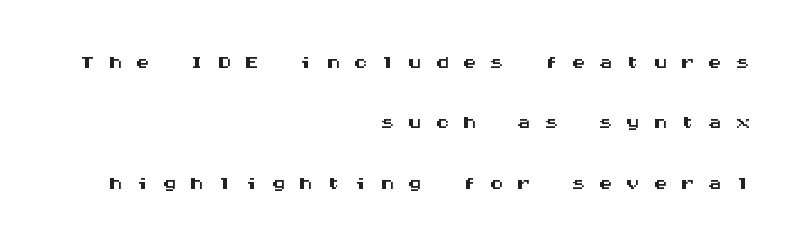
The image shows 29 px wide sans-serif type, upright, monospaced; set right-aligned, loose line spacing (2.08x), unusually wide letter spacing (+0.44 em), not underlined; medium stroke contrast and a large x-height.
